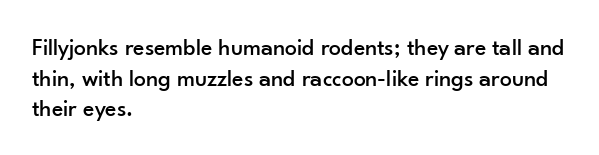
These lines stack with their left ends in a neat column. This sample uses plain, unmodified letter spacing. Rows of type keep a routine distance in the vertical direction. The glyphs are unaccompanied by any horizontal stroke below them. Vertical strokes here are truly vertical.
